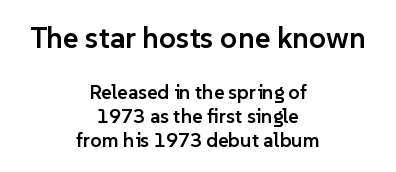
Q: Is the text bold? A: Semi-bold.
Q: Is the text italic (slanted)? A: No, it is upright.
Q: Is the typeface a serif or a sans-serif typeface? A: Sans-serif.
Q: Is the text underlined? A: No.
Q: How is the paragraph aligned? A: Centered.
Q: Is the spacing between letters normal or unusually wide? A: Normal.
Q: Which block of text is set in a larger size, the first (top) or the second (bottom)? A: The first (top) one.
Q: Width (condensed, normal, or wide)? A: Normal.
Q: Stroke contrast? A: Low.
Q: x-height? A: Medium.
Q: Monospaced? A: No.
